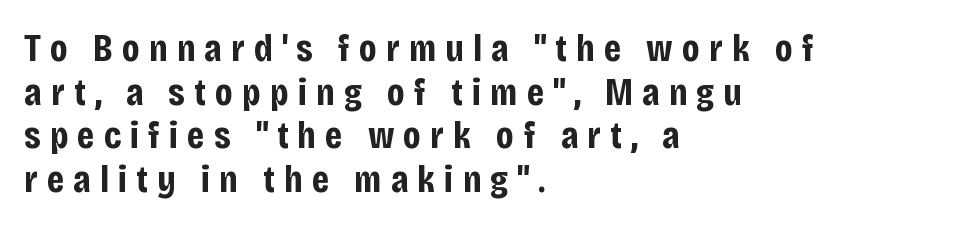
Tracking value appears strongly positive — letters spread wide. Vertical strokes here are truly vertical. Typeset ragged right — the left edge is the straight one. A typesetter would label this face a sans. Underline: absent.
